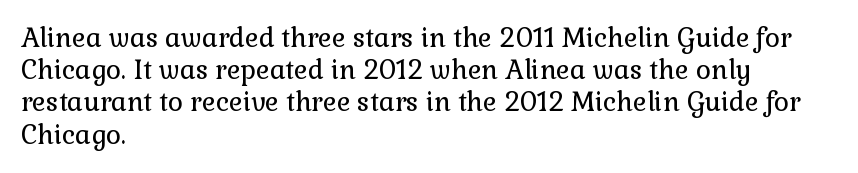
The image shows 26 px text type, upright; set left-aligned, line spacing 1.24x, normal letter spacing, not underlined.
